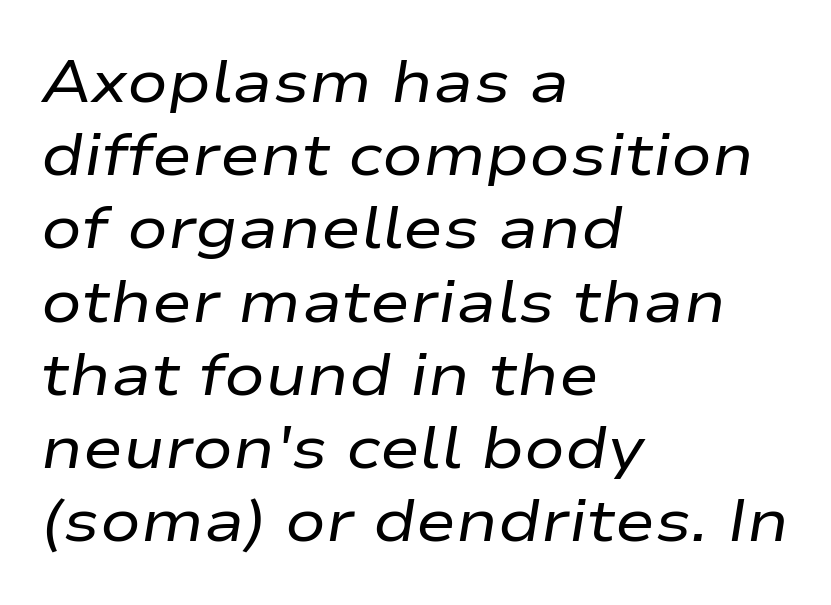
Q: Is the text bold? A: No.
Q: Is the text italic (slanted)? A: Yes, it leans right by about 9 degrees.
Q: Is the text underlined? A: No.
Q: How is the paragraph aligned? A: Left-aligned.
Q: Is the spacing between letters normal or unusually wide? A: Normal.
Q: Width (condensed, normal, or wide)? A: Wide.
Q: Stroke contrast? A: Low.
Q: x-height? A: Medium.
Q: Monospaced? A: No.
